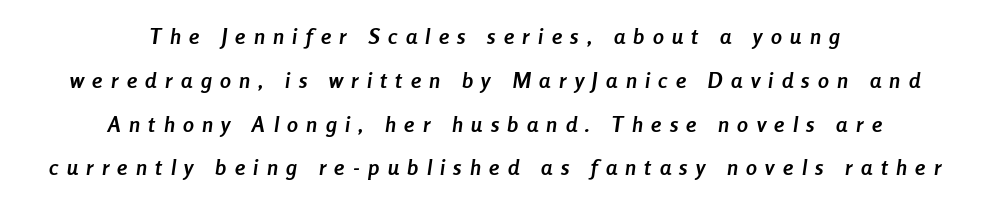
Each word looks stretched out because of the extra space between its letters. Weight check: bold — yes, fully. Style check: oblique. The words here are not underlined.
